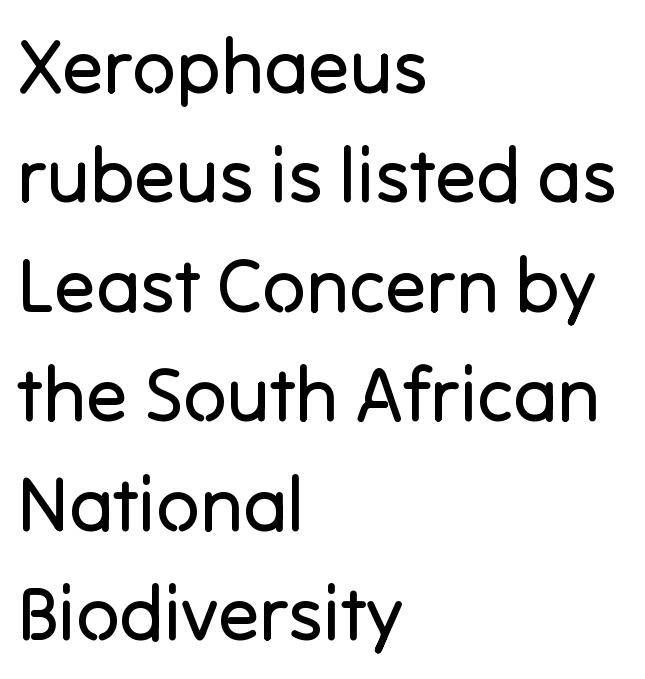
Character widths vary here, with narrow letters taking less room than wide ones. Lines of text with bare space underneath. Honestly, the row spacing looks completely unremarkable. Does extra space separate the letters? No, they use regular spacing.
